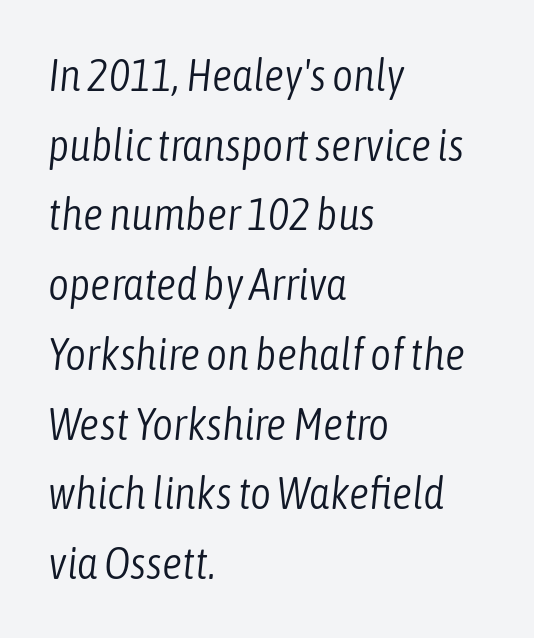
Q: Is the text bold? A: No.
Q: Is the text italic (slanted)? A: Yes, it leans right by about 6 degrees.
Q: Is the text underlined? A: No.
Q: How is the paragraph aligned? A: Left-aligned.
Q: Is the spacing between letters normal or unusually wide? A: Normal.
Q: Is the spacing between lines tight, normal or loose? A: Normal.
Q: Width (condensed, normal, or wide)? A: Condensed.
Q: Stroke contrast? A: Low.
Q: x-height? A: Medium.
Q: Monospaced? A: No.
